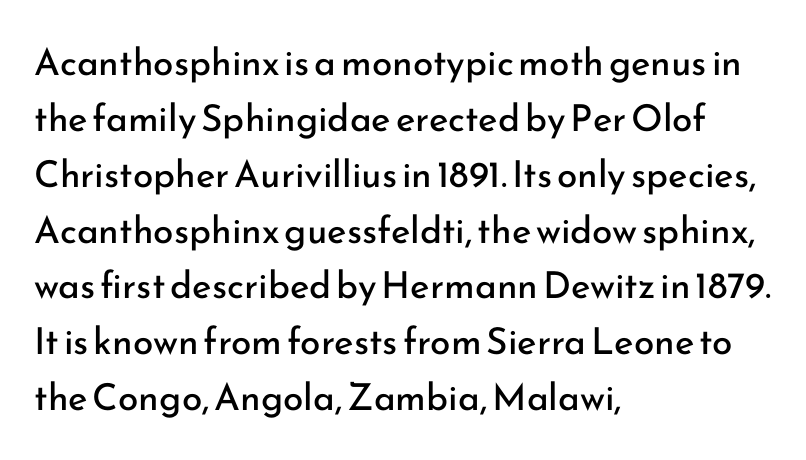
The font family rendered here belongs to the sans-serif group. Caption: face not bold, strokes unweighted. The type is set solid horizontally, with unmodified tracking. Whoever set this chose a conventional vertical rhythm. Alignment: flush left. Anything drawn beneath the words? Only blank space.
